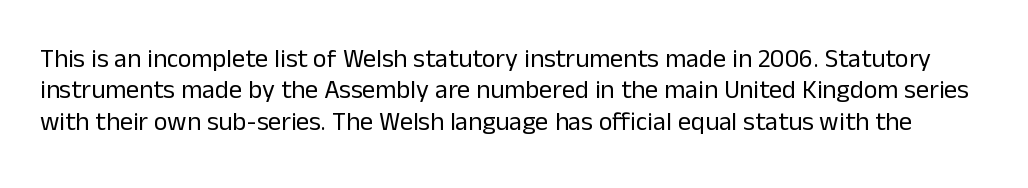
{"italic": "no", "bold": "no", "underline": "no", "line_spacing_ratio": 1.21, "letter_spacing": "normal", "letter_spacing_em": 0.0, "glyph_px": 26}
